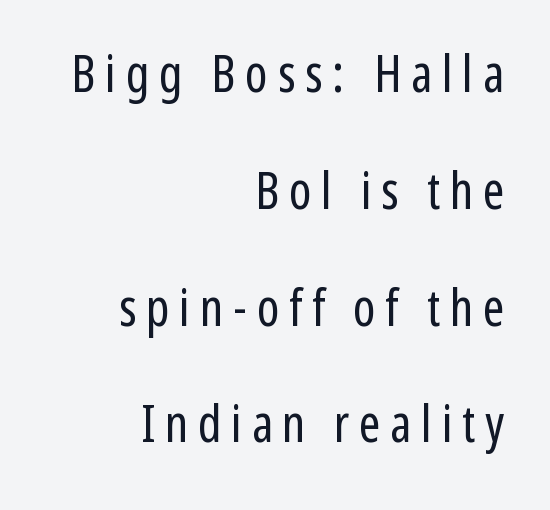
Q: Is the text bold? A: No.
Q: Is the text italic (slanted)? A: No, it is upright.
Q: Is the typeface a serif or a sans-serif typeface? A: Sans-serif.
Q: Is the text underlined? A: No.
Q: How is the paragraph aligned? A: Right-aligned.
Q: Is the spacing between lines tight, normal or loose? A: Loose.
Q: Width (condensed, normal, or wide)? A: Condensed.
Q: Stroke contrast? A: Low.
Q: x-height? A: Medium.
Q: Monospaced? A: No.
